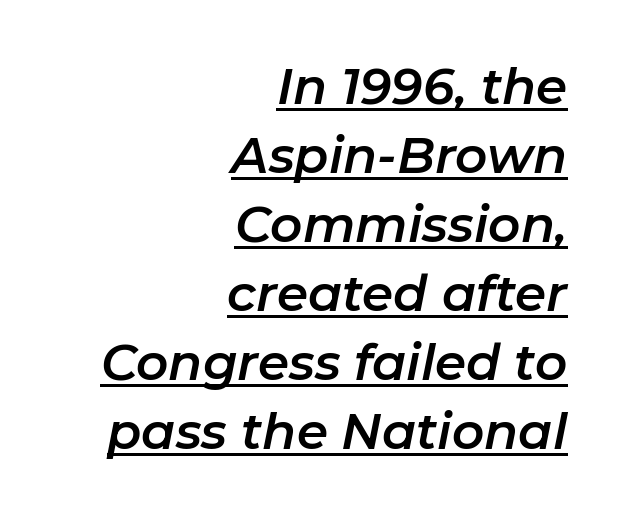
{"italic": "yes", "lean": "right", "slant_degrees": 11, "width": "normal", "stroke_contrast": "low", "x_height": "medium", "monospaced": "no", "underline": "yes", "align": "right", "line_spacing": "normal", "line_spacing_ratio": 1.38, "letter_spacing": "normal", "letter_spacing_em": 0.0, "glyph_px": 50}
